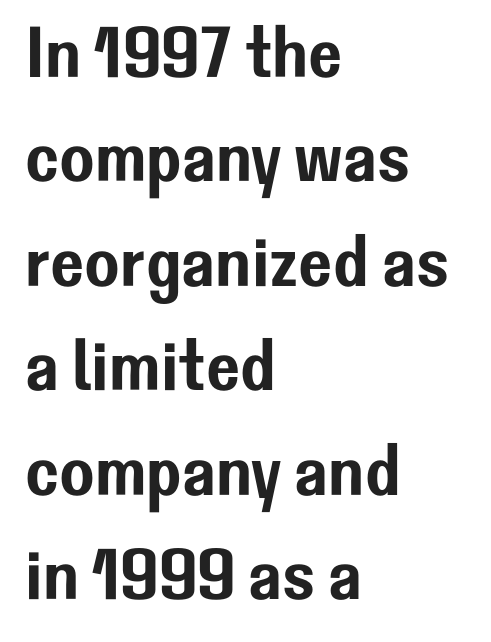
Horizontally, the lines are justified to the leading edge only. Whoever set this chose a conventional vertical rhythm. The passage shown is not underscored anywhere. Short note: letters normally spaced.
